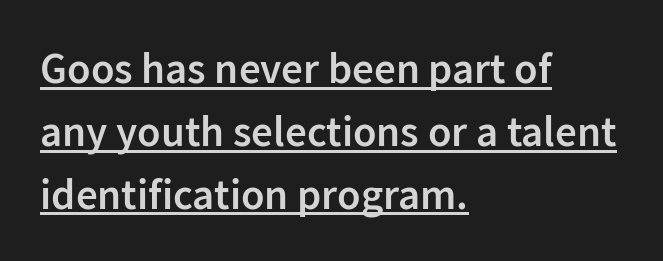
Note: no serifs on the glyphs. In CSS terms this would be text-align: left. In terms of letterspacing, this is plain default setting. The rows are spaced the way most documents space them.
